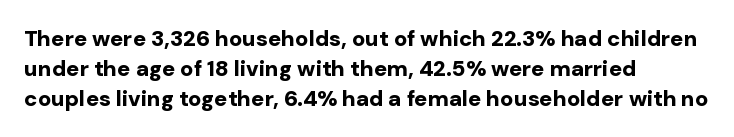
{"italic": "no", "bold": "yes", "underline": "no", "align": "left", "line_spacing": "normal", "line_spacing_ratio": 1.36, "letter_spacing": "normal", "letter_spacing_em": 0.0, "glyph_px": 22}
